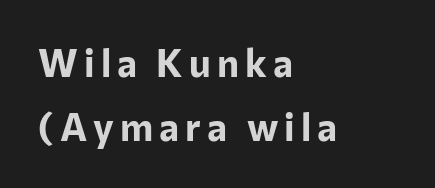
The image shows 38 px bold sans-serif type, upright; set left-aligned, normal line spacing (1.69x), not underlined; low stroke contrast and a medium x-height.
